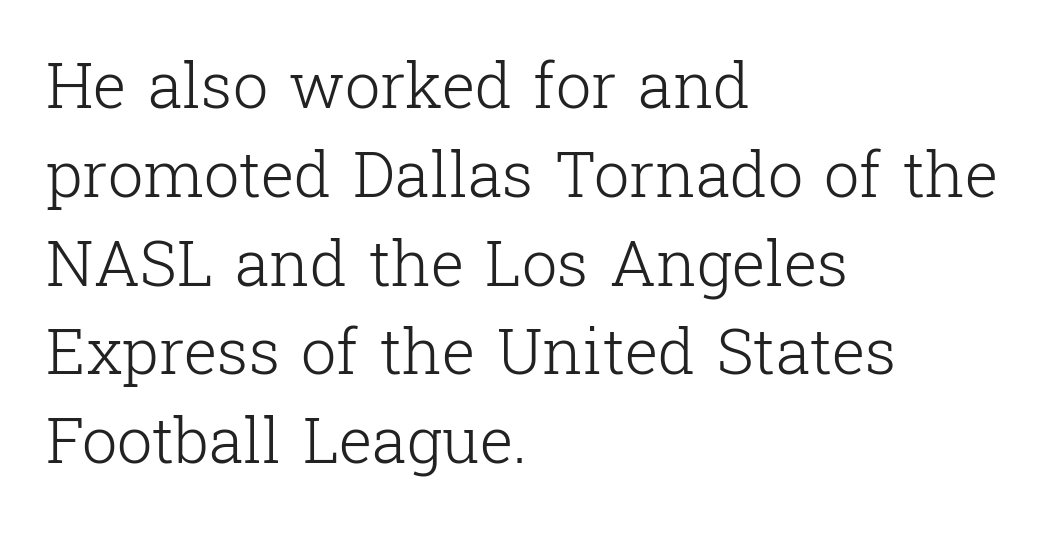
{"serif": "yes", "italic": "no", "bold": "no", "weight": "light", "width": "normal", "stroke_contrast": "low", "x_height": "medium", "monospaced": "no", "underline": "no", "align": "left", "line_spacing": "normal", "line_spacing_ratio": 1.41, "letter_spacing": "normal", "letter_spacing_em": 0.0, "glyph_px": 63}
